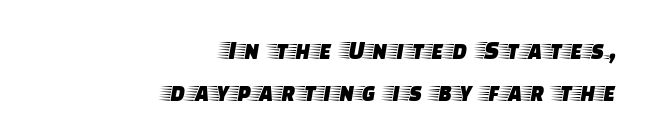
{"underline": "no", "align": "right", "line_spacing": "normal", "line_spacing_ratio": 1.54, "glyph_px": 27}
